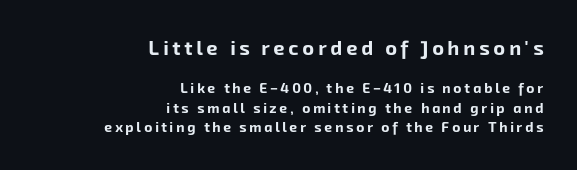
The image shows 20 px bold type; set right-aligned, normal line spacing (1.4x), not underlined; the first (top) block is 1.43x larger.
